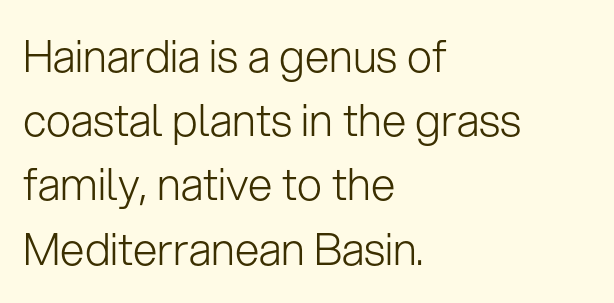
The image shows 44 px light sans-serif type, upright; set left-aligned, normal line spacing (1.46x), normal letter spacing, not underlined; low stroke contrast and a medium x-height.
